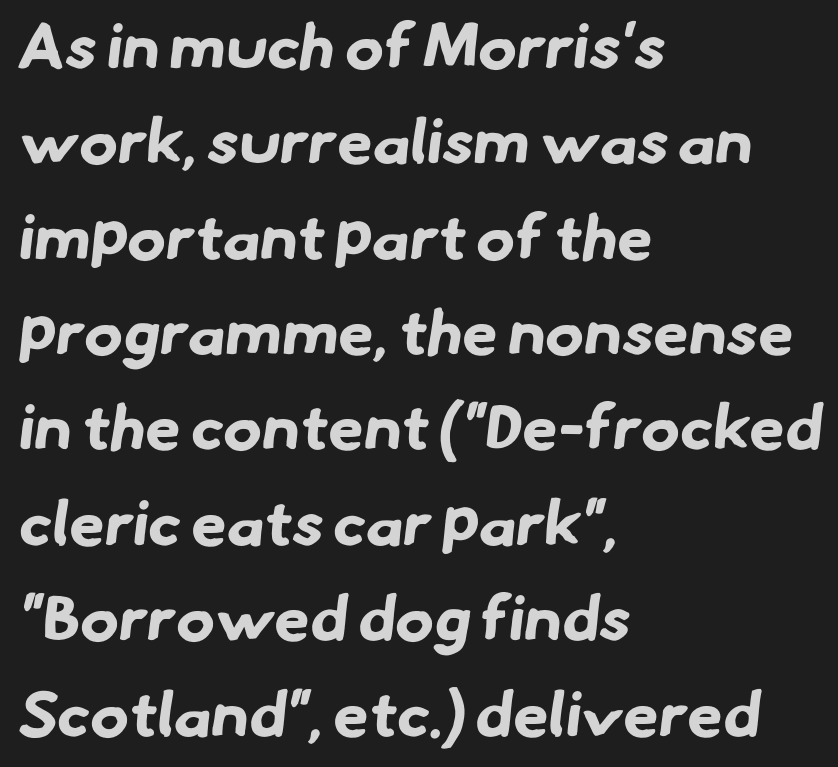
The image shows 64 px bold sans-serif type; set left-aligned, normal line spacing (1.49x), normal letter spacing, not underlined; low stroke contrast and a small x-height.
